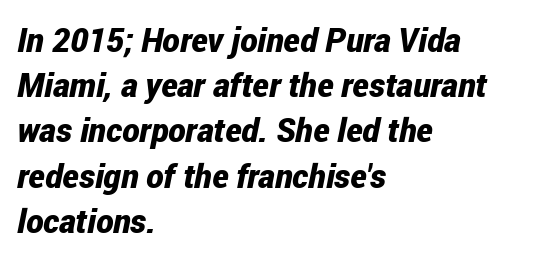
Q: Is the text bold? A: Yes.
Q: Is the text italic (slanted)? A: Yes, it leans right by about 12 degrees.
Q: Is the text underlined? A: No.
Q: How is the paragraph aligned? A: Left-aligned.
Q: Is the spacing between letters normal or unusually wide? A: Normal.
Q: Is the spacing between lines tight, normal or loose? A: Normal.
Q: Width (condensed, normal, or wide)? A: Condensed.
Q: Stroke contrast? A: Low.
Q: x-height? A: Medium.
Q: Monospaced? A: No.
